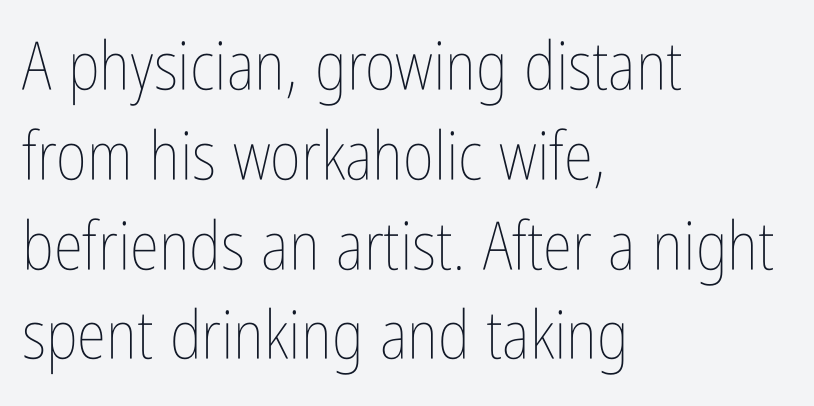
Leftover space on each line is placed entirely after the last word. The strokes carry an ordinary text weight at most. The passage shown is typed in a proportional face where columns would drift. Ordinary non-slanted type is in use. The space directly below the letters is spotless.
